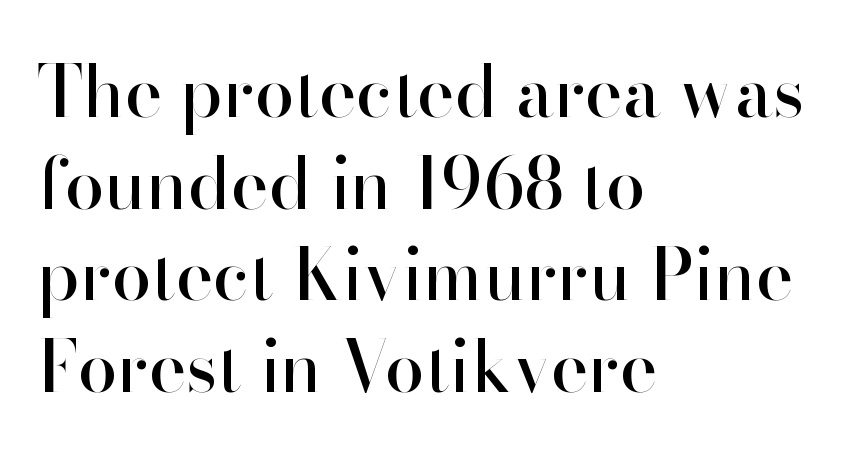
Proportional: the letters do not fall into vertical columns. The font family rendered here belongs to the sans-serif group. These lines are set flush left with a ragged right edge. Summary of vertical rhythm: regular, with standard interline spacing. Descenders hang freely into open space. When letters stand straight like this, we call the style roman or upright.
